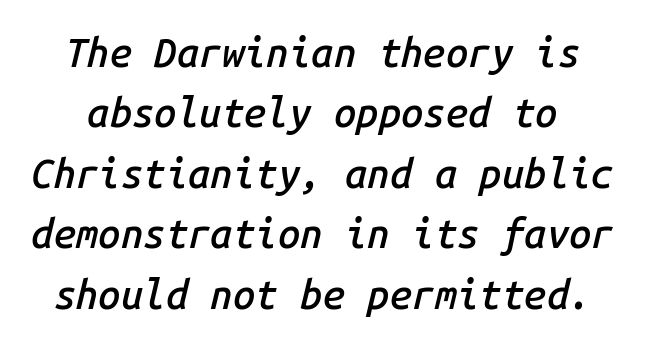
Notice how the stems are inclined rather than vertical — that's the hallmark of italics. Inter-character spacing is left at the font's built-in metrics. Note the uniform advance width — an 'i' takes as much space as an 'm'. Letters rest on an invisible, unmarked baseline. What weight is shown? A semibold, between regular and bold.
